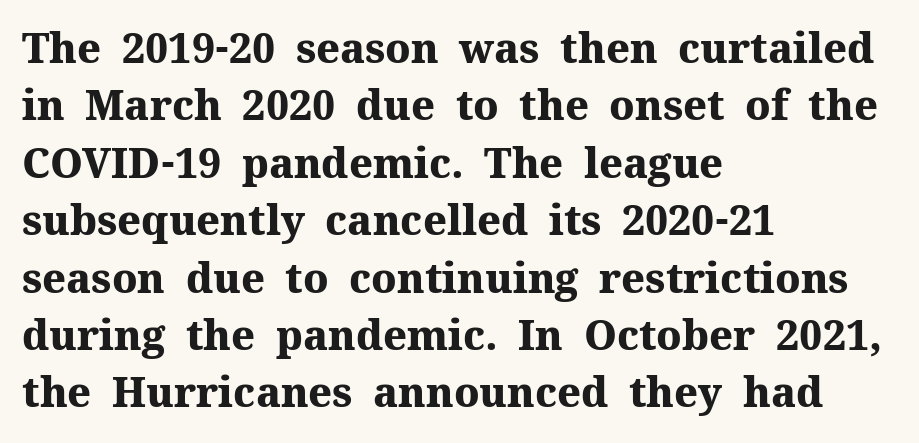
Short and long lines alike share a common starting point at left. Letterform terminals end in serifs throughout the passage. The words here are not underlined. Glyph-to-glyph distance matches everyday printed text.
